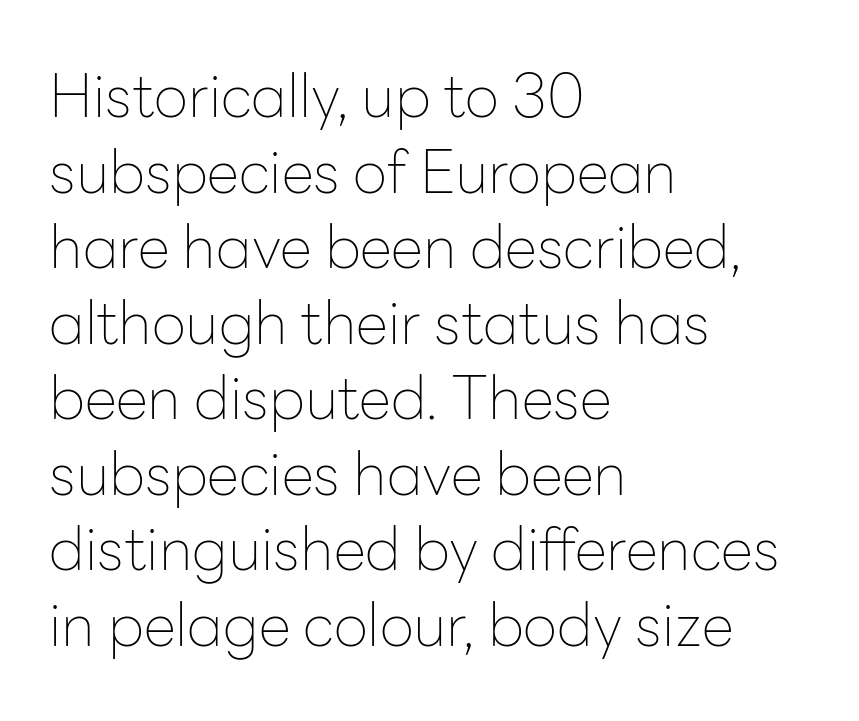
Q: Is the text bold? A: No.
Q: Is the text italic (slanted)? A: No, it is upright.
Q: Is the typeface a serif or a sans-serif typeface? A: Sans-serif.
Q: Is the text underlined? A: No.
Q: How is the paragraph aligned? A: Left-aligned.
Q: Is the spacing between letters normal or unusually wide? A: Normal.
Q: Is the spacing between lines tight, normal or loose? A: Normal.
Q: Width (condensed, normal, or wide)? A: Normal.
Q: Stroke contrast? A: Low.
Q: x-height? A: Medium.
Q: Monospaced? A: No.
